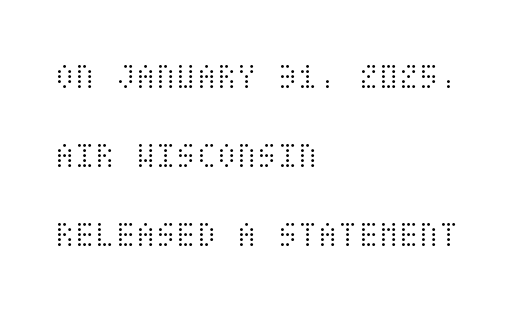
Q: Is the text bold? A: No.
Q: Is the text italic (slanted)? A: No, it is upright.
Q: Is the text underlined? A: No.
Q: How is the paragraph aligned? A: Left-aligned.
Q: Is the spacing between letters normal or unusually wide? A: Normal.
Q: Is the spacing between lines tight, normal or loose? A: Loose.
Q: Width (condensed, normal, or wide)? A: Condensed.
Q: Stroke contrast? A: Medium.
Q: x-height? A: Large.
